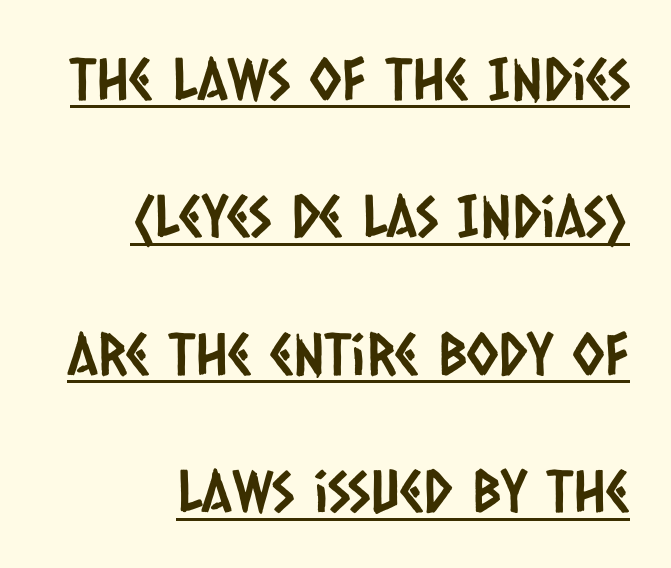
{"serif": "no", "width": "condensed", "stroke_contrast": "low", "x_height": "large", "monospaced": "no", "underline": "yes", "align": "right", "line_spacing": "loose", "line_spacing_ratio": 2.37, "letter_spacing": "normal", "letter_spacing_em": 0.0, "glyph_px": 58}
